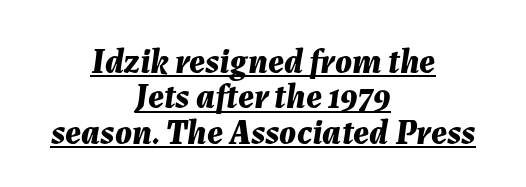
Decoration check: the copy is underlined. Proportional: the letters do not fall into vertical columns. No extra tracking has been applied to these lines. The characters look thick and weighty, a clear bold.
